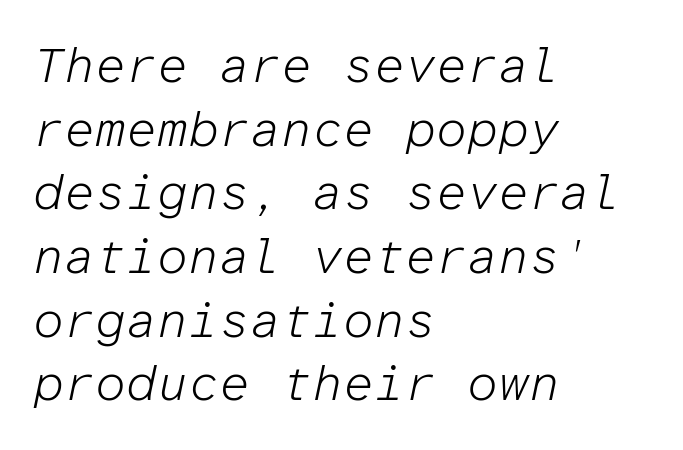
{"italic": "yes", "lean": "right", "slant_degrees": 12, "bold": "no", "weight": "light", "width": "normal", "stroke_contrast": "low", "x_height": "medium", "monospaced": "yes", "underline": "no", "align": "left", "line_spacing": "normal", "line_spacing_ratio": 1.3, "letter_spacing": "normal", "letter_spacing_em": 0.0, "glyph_px": 49}
